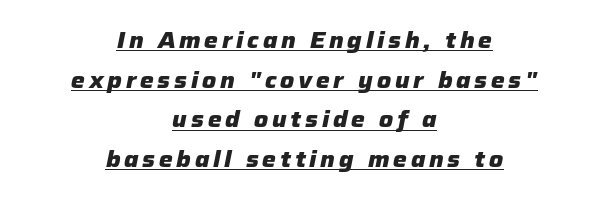
Style check: oblique. Caption: bold face, heavy strokes. The words here are underlined. The paragraph has two soft edges and a firm central axis.
